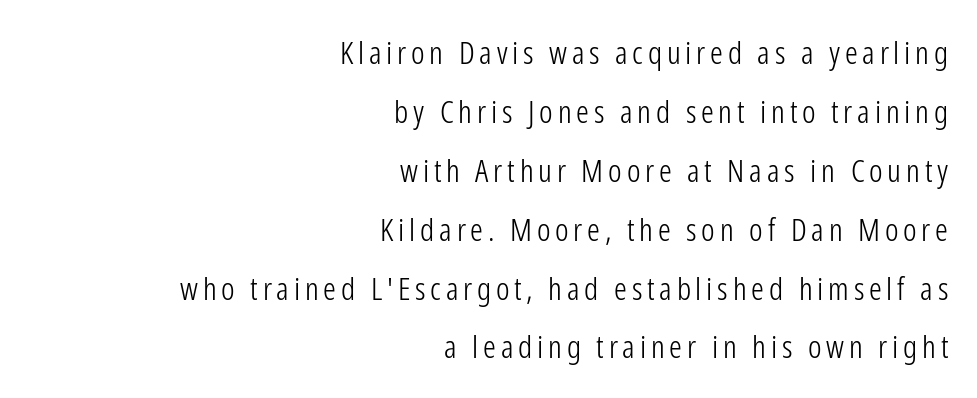
The lines are quadded right. A typesetter would call this proportional, since set widths differ per character. Does the type have serifs? No, each stem ends abruptly. The weight tops out at a normal text grade. Check under the words: just untouched page. This sample uses an upright cut, with every glyph sitting square on the baseline.
